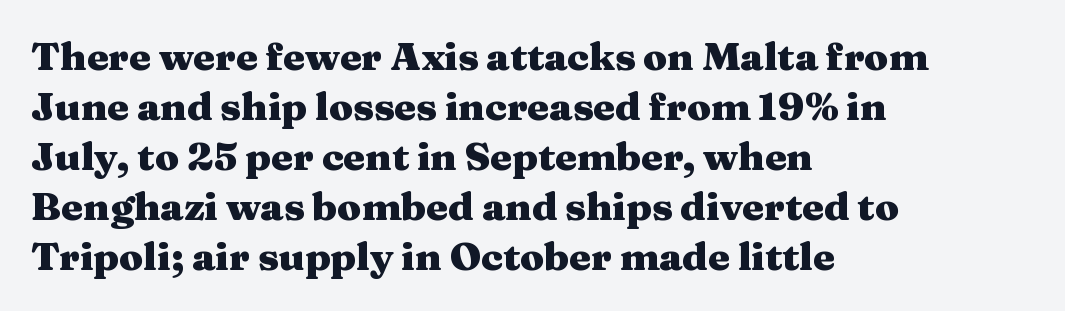
The image shows 39 px heavy, wide serif type, upright; set left-aligned, normal line spacing (1.28x), normal letter spacing, not underlined; medium stroke contrast and a medium x-height.
